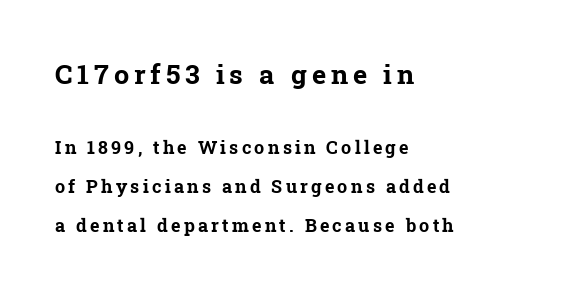
All the whitespace from short lines collects on the right. Descenders hang freely into open space. The initial chunk of copy outweighs the following chunk in type size. The typesetting leans heavy: a genuine bold. Is there much room between lines? Yes — plenty of vertical air separates them.
